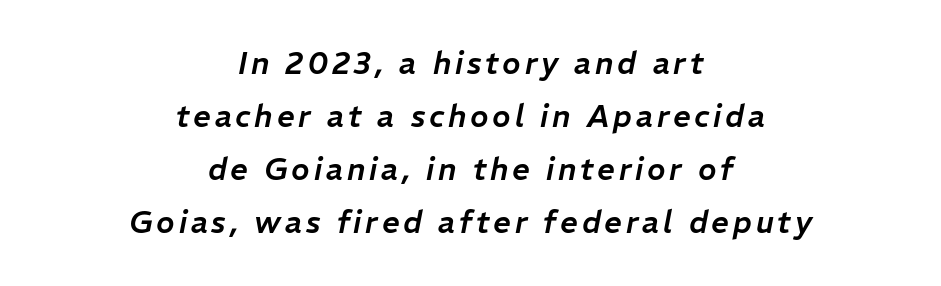
{"italic": "yes", "lean": "right", "slant_degrees": 11, "width": "normal", "stroke_contrast": "low", "x_height": "medium", "monospaced": "no", "underline": "no", "align": "center", "line_spacing_ratio": 1.71, "glyph_px": 31}
